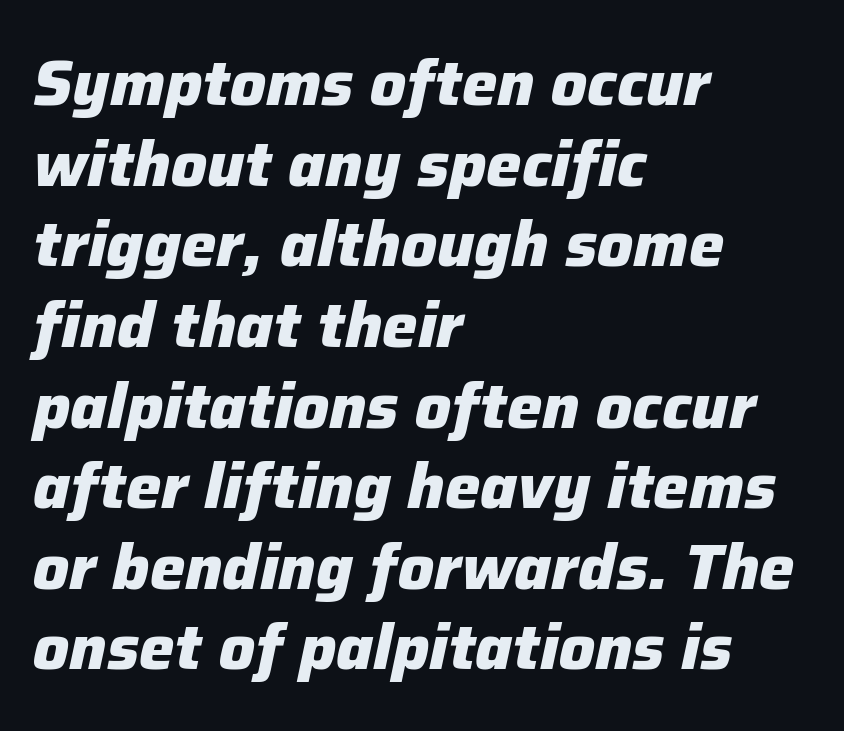
The image shows 63 px heavy type, italic (leaning right); set left-aligned, normal line spacing (1.28x), normal letter spacing, not underlined; low stroke contrast and a medium x-height.
